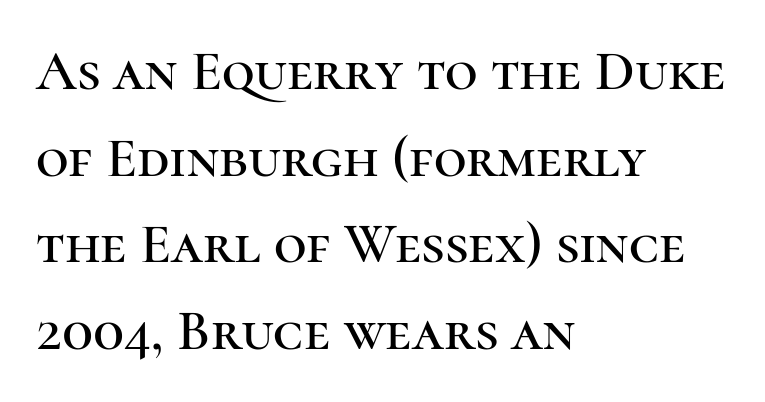
Q: Is the text italic (slanted)? A: No, it is upright.
Q: Is the typeface a serif or a sans-serif typeface? A: Serif.
Q: Is the text underlined? A: No.
Q: How is the paragraph aligned? A: Left-aligned.
Q: Is the spacing between letters normal or unusually wide? A: Normal.
Q: Is the spacing between lines tight, normal or loose? A: Normal.
Q: Width (condensed, normal, or wide)? A: Normal.
Q: Stroke contrast? A: High.
Q: x-height? A: Medium.
Q: Monospaced? A: No.
